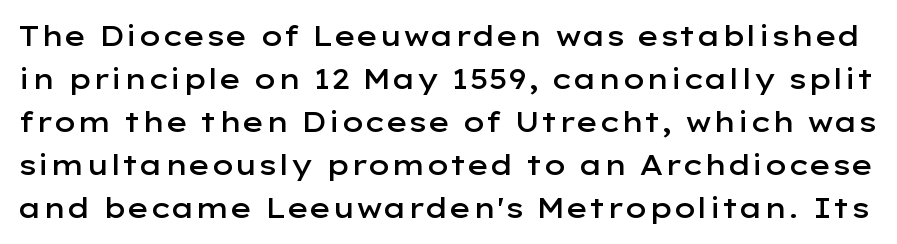
Q: Is the text bold? A: Semi-bold.
Q: Is the text italic (slanted)? A: No, it is upright.
Q: Is the typeface a serif or a sans-serif typeface? A: Sans-serif.
Q: Is the text underlined? A: No.
Q: Is the spacing between letters normal or unusually wide? A: Normal.
Q: Is the spacing between lines tight, normal or loose? A: Normal.
Q: Width (condensed, normal, or wide)? A: Wide.
Q: Stroke contrast? A: Low.
Q: x-height? A: Medium.
Q: Monospaced? A: No.
